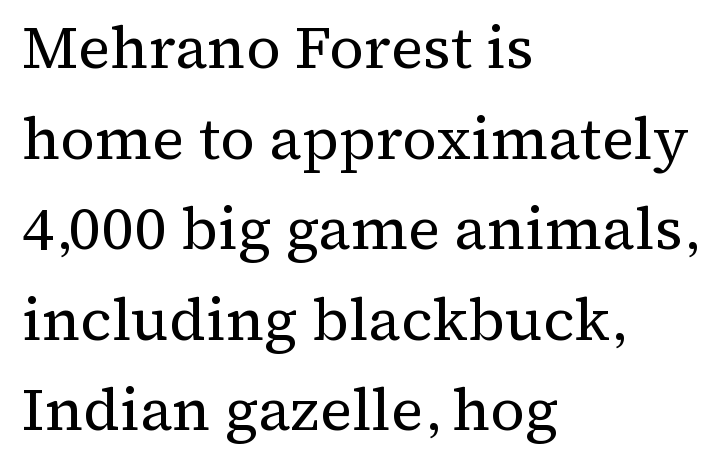
Q: Is the text bold? A: No.
Q: Is the text italic (slanted)? A: No, it is upright.
Q: Is the typeface a serif or a sans-serif typeface? A: Serif.
Q: Is the text underlined? A: No.
Q: How is the paragraph aligned? A: Left-aligned.
Q: Is the spacing between letters normal or unusually wide? A: Normal.
Q: Is the spacing between lines tight, normal or loose? A: Normal.
Q: Width (condensed, normal, or wide)? A: Normal.
Q: Stroke contrast? A: Medium.
Q: x-height? A: Medium.
Q: Monospaced? A: No.
